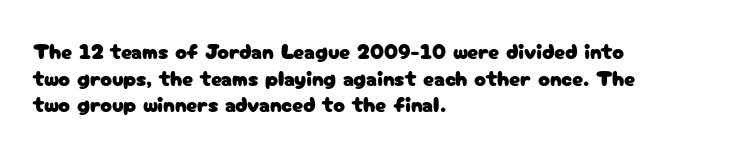
{"italic": "no", "underline": "no", "align": "left", "line_spacing_ratio": 1.21, "letter_spacing": "normal", "letter_spacing_em": 0.0, "glyph_px": 22}
